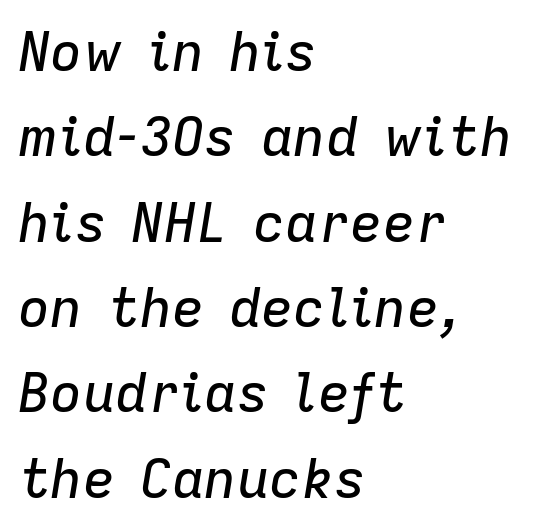
The image shows 54 px text type, italic (leaning right); set left-aligned, normal line spacing (1.58x), normal letter spacing, not underlined; low stroke contrast and a medium x-height.
